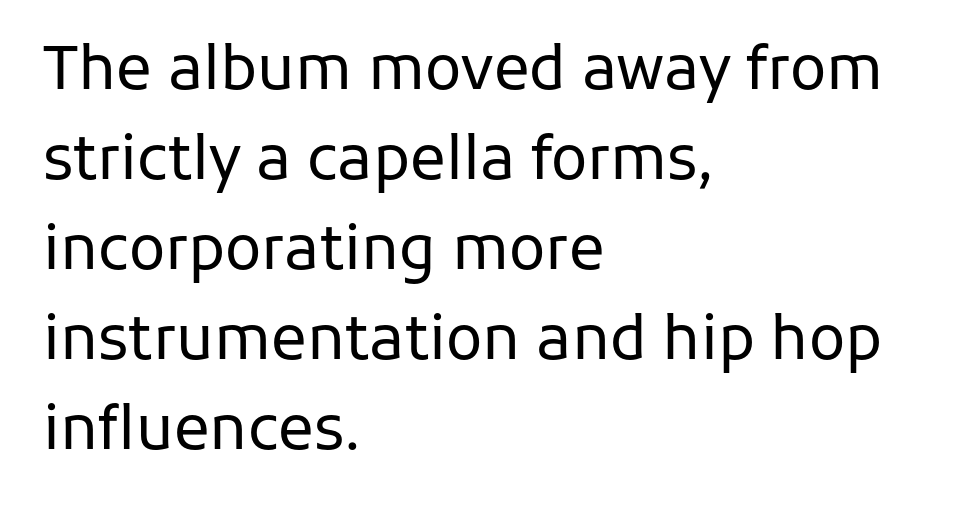
Weight: not bold — regular or lighter. Is the block centered? No — it sits flush against the left margin. These lines were composed using upright roman letters. In terms of leading, this rendering sits right in the middle. The zone under the glyphs is completely vacant. Look at the bottom of the vertical strokes: they stop flat, with no serifs.
